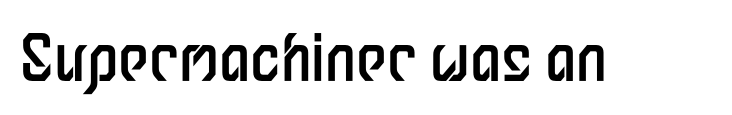
{"serif": "no", "italic": "no", "bold": "no", "weight": "regular", "width": "condensed", "stroke_contrast": "low", "x_height": "medium", "monospaced": "no", "underline": "no", "letter_spacing": "normal", "letter_spacing_em": 0.0, "glyph_px": 63}
